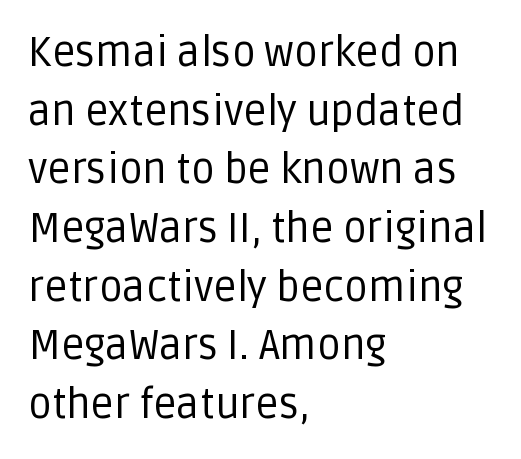
The image shows 41 px regular-weight sans-serif type, upright; set left-aligned, normal line spacing (1.43x), normal letter spacing, not underlined; low stroke contrast and a large x-height.
